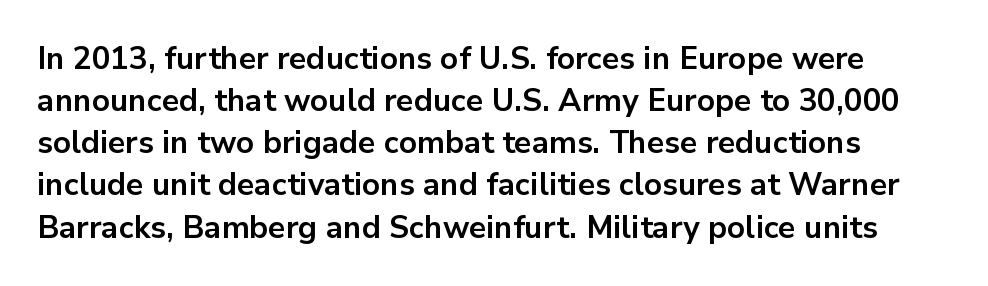
Q: Is the text bold? A: Yes.
Q: Is the text italic (slanted)? A: No, it is upright.
Q: Is the typeface a serif or a sans-serif typeface? A: Sans-serif.
Q: Is the text underlined? A: No.
Q: Is the spacing between letters normal or unusually wide? A: Normal.
Q: Is the spacing between lines tight, normal or loose? A: Normal.
Q: Width (condensed, normal, or wide)? A: Normal.
Q: Stroke contrast? A: Low.
Q: x-height? A: Medium.
Q: Monospaced? A: No.
